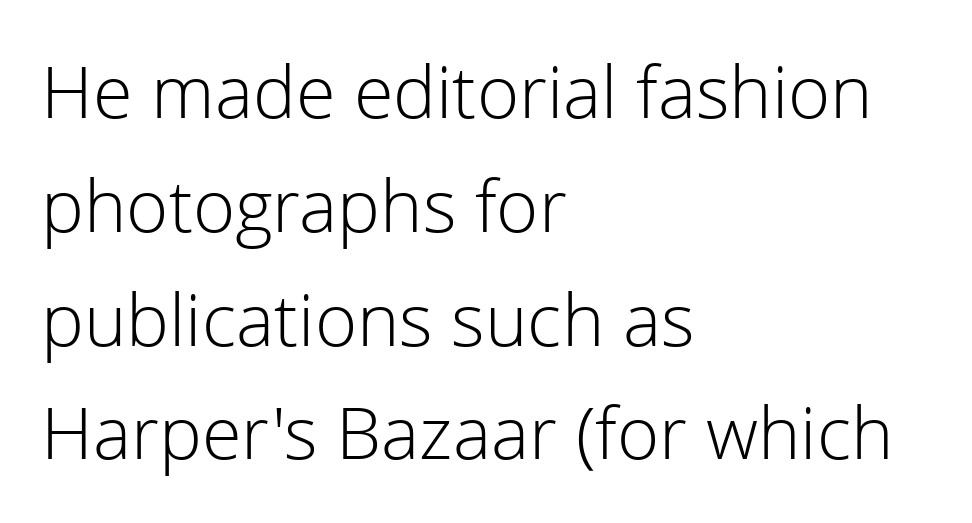
{"serif": "no", "italic": "no", "bold": "no", "weight": "light", "width": "normal", "x_height": "medium", "monospaced": "no", "underline": "no", "align": "left", "line_spacing": "normal", "line_spacing_ratio": 1.58, "letter_spacing": "normal", "letter_spacing_em": 0.0, "glyph_px": 72}
